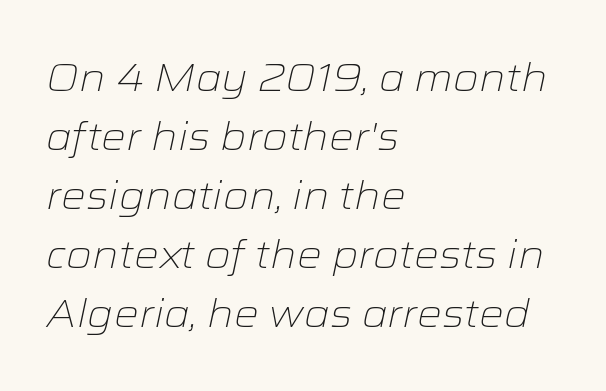
{"italic": "yes", "lean": "right", "slant_degrees": 12, "bold": "no", "weight": "light", "width": "wide", "stroke_contrast": "low", "x_height": "medium", "monospaced": "no", "underline": "no", "align": "left", "line_spacing": "normal", "line_spacing_ratio": 1.51, "letter_spacing": "normal", "letter_spacing_em": 0.0, "glyph_px": 39}
